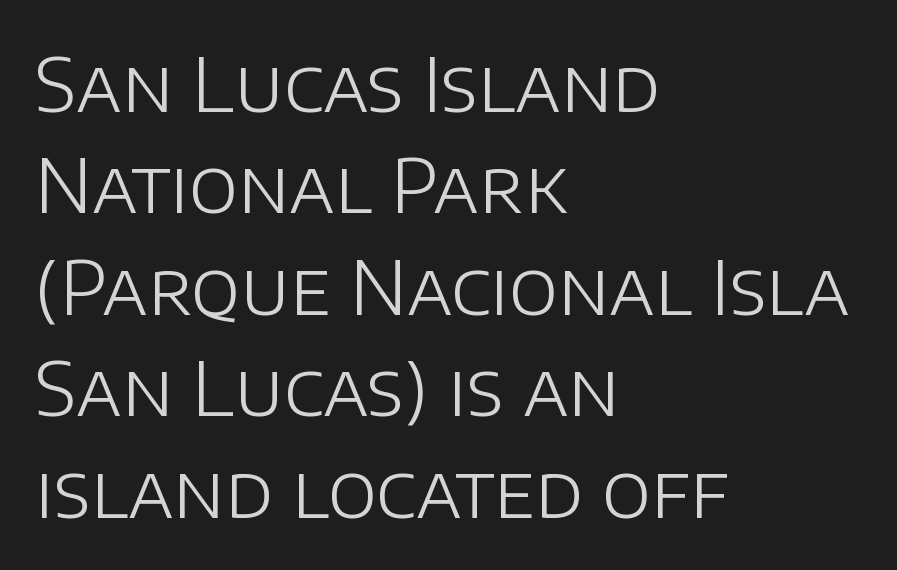
Do the characters align in a grid? No, the font is proportional. One glance says typical: line gaps are just what's usual. Is the letter spacing exaggerated? No — it looks like the ordinary default. The passage shown is not bold in any degree.
